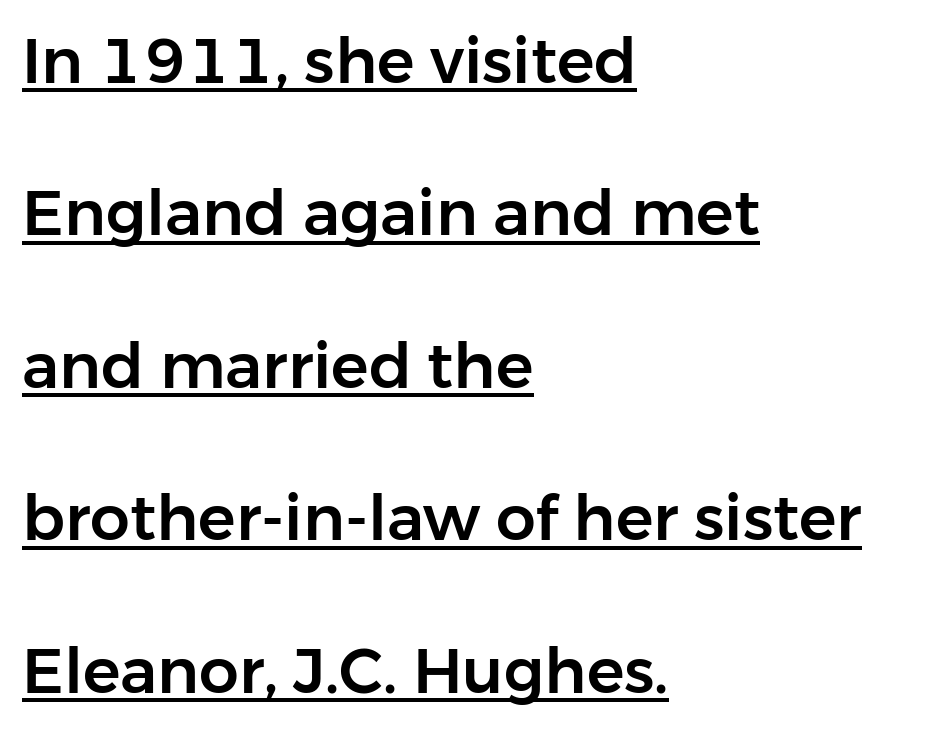
Q: Is the text italic (slanted)? A: No, it is upright.
Q: Is the typeface a serif or a sans-serif typeface? A: Sans-serif.
Q: Is the text underlined? A: Yes.
Q: How is the paragraph aligned? A: Left-aligned.
Q: Is the spacing between letters normal or unusually wide? A: Normal.
Q: Is the spacing between lines tight, normal or loose? A: Loose.
Q: Width (condensed, normal, or wide)? A: Normal.
Q: Stroke contrast? A: Low.
Q: x-height? A: Medium.
Q: Monospaced? A: No.
